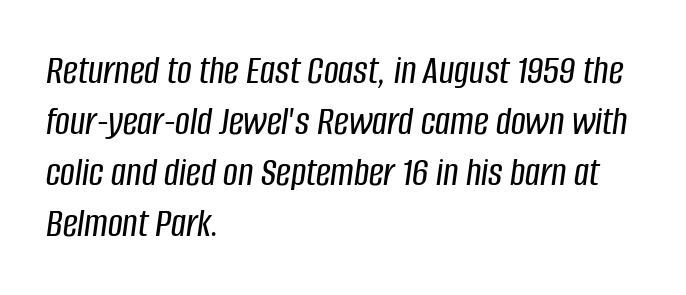
The image shows 41 px condensed type, italic (leaning right); set left-aligned, line spacing 1.24x, normal letter spacing, not underlined; low stroke contrast and a large x-height.
